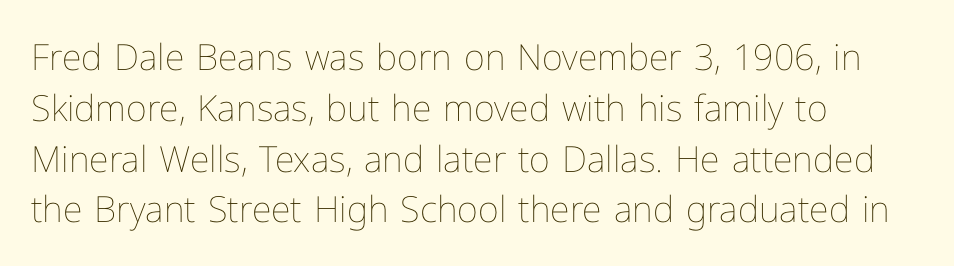
The image shows 36 px thin type, upright; set left-aligned, normal line spacing (1.41x), normal letter spacing, not underlined; low stroke contrast and a medium x-height.
